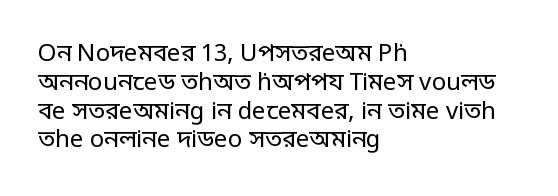
Q: Is the text bold? A: No.
Q: Is the text italic (slanted)? A: No, it is upright.
Q: Is the text underlined? A: No.
Q: How is the paragraph aligned? A: Left-aligned.
Q: Is the spacing between letters normal or unusually wide? A: Normal.
